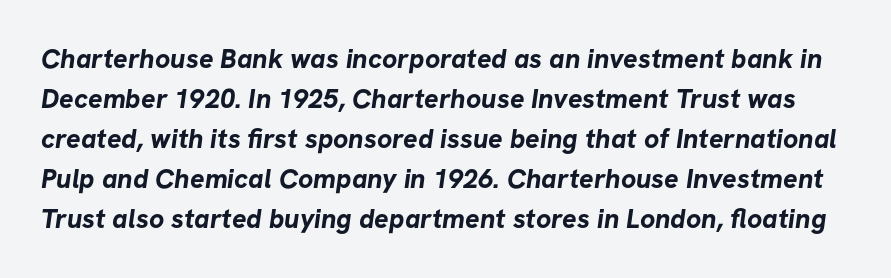
The image shows 27 px bold type; set normal line spacing (1.48x), normal letter spacing, not underlined.
